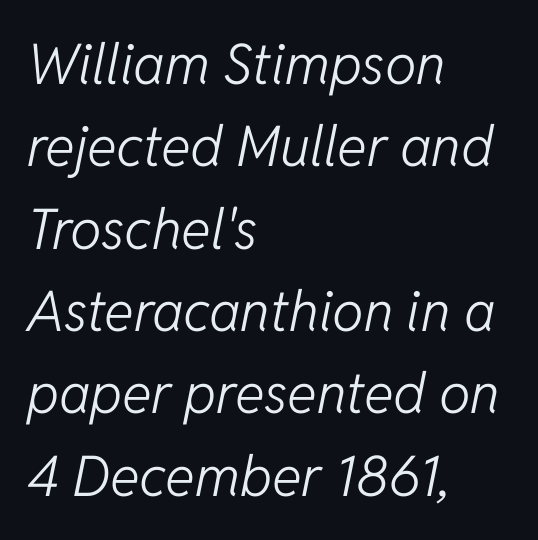
The image shows 56 px light type, italic (leaning right); set left-aligned, normal line spacing (1.47x), normal letter spacing, not underlined; low stroke contrast and a medium x-height.
